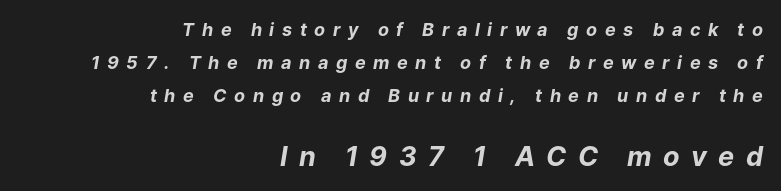
Q: Is the text bold? A: Yes.
Q: Is the text italic (slanted)? A: Yes, it leans right by about 9 degrees.
Q: Is the text underlined? A: No.
Q: How is the paragraph aligned? A: Right-aligned.
Q: Is the spacing between letters normal or unusually wide? A: Unusually wide.
Q: Which block of text is set in a larger size, the first (top) or the second (bottom)? A: The second (bottom) one.
